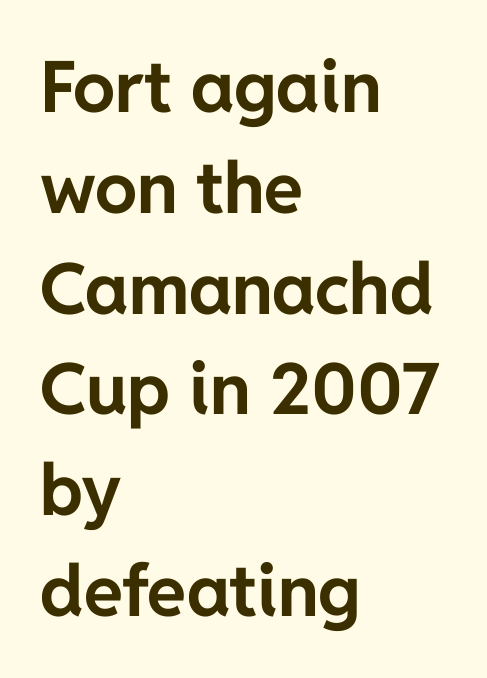
Q: Is the text bold? A: Yes.
Q: Is the text italic (slanted)? A: No, it is upright.
Q: Is the typeface a serif or a sans-serif typeface? A: Sans-serif.
Q: Is the text underlined? A: No.
Q: How is the paragraph aligned? A: Left-aligned.
Q: Is the spacing between letters normal or unusually wide? A: Normal.
Q: Is the spacing between lines tight, normal or loose? A: Normal.
Q: Width (condensed, normal, or wide)? A: Normal.
Q: Stroke contrast? A: Low.
Q: x-height? A: Medium.
Q: Monospaced? A: No.
